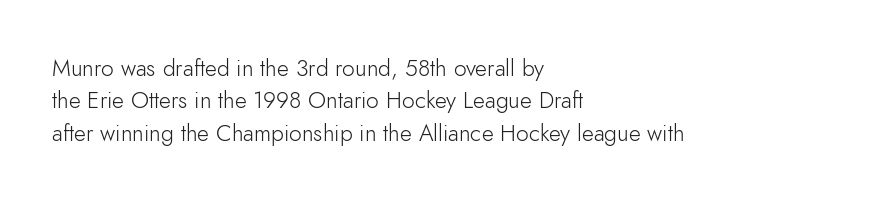
{"italic": "no", "bold": "no", "underline": "no", "align": "left", "line_spacing": "normal", "line_spacing_ratio": 1.41, "letter_spacing": "normal", "letter_spacing_em": 0.0, "glyph_px": 23}
